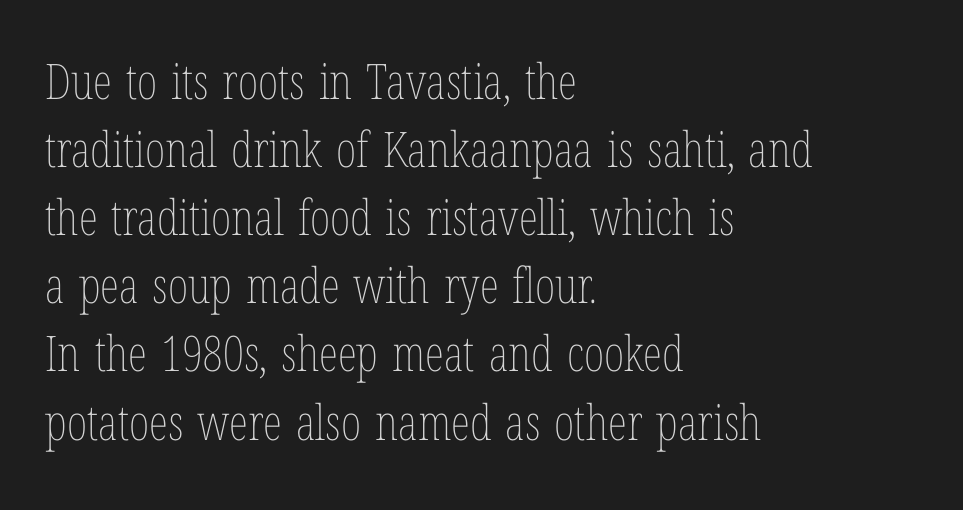
The image shows 49 px thin, condensed type, upright; set left-aligned, normal line spacing (1.39x), normal letter spacing, not underlined; low stroke contrast and a medium x-height.
